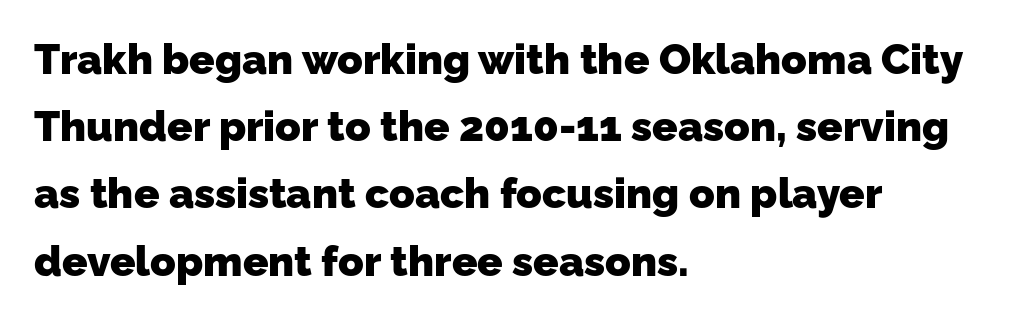
This is sans-serif lettering, the kind often seen on screens and signage. Is the block centered? No — it sits flush against the left margin. Words float on clear page, feet unadorned. Each word holds together tightly as a unit, with standard inter-letter gaps.
